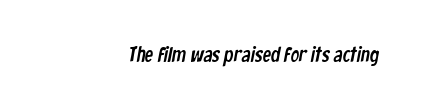
{"underline": "no", "align": "right", "letter_spacing": "normal", "letter_spacing_em": 0.0, "glyph_px": 21}
